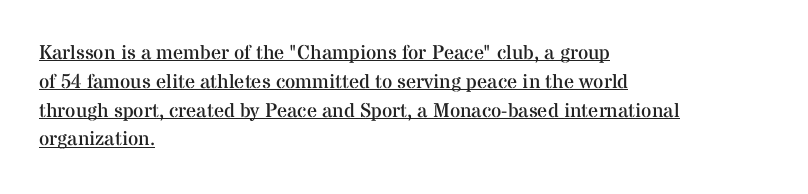
Q: Is the text bold? A: No.
Q: Is the text italic (slanted)? A: No, it is upright.
Q: Is the text underlined? A: Yes.
Q: How is the paragraph aligned? A: Left-aligned.
Q: Is the spacing between letters normal or unusually wide? A: Normal.
Q: Is the spacing between lines tight, normal or loose? A: Normal.
